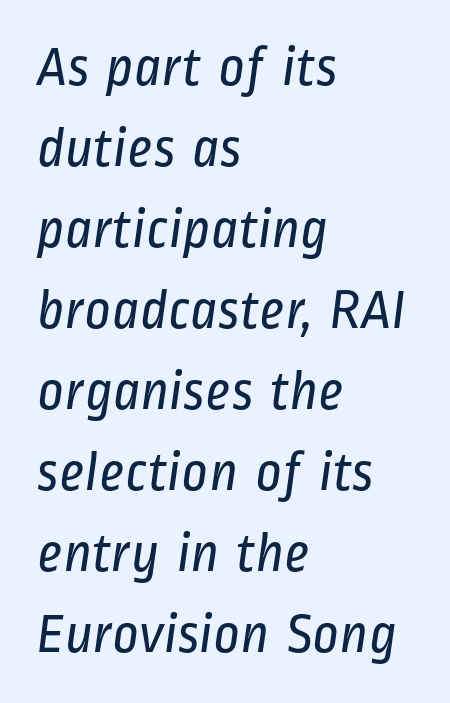
The string is rendered with underlining switched off. Notice how descenders clear the ascenders below comfortably — that's standard leading. A typesetter would call this zero additional tracking. The typeface chosen for these lines omits serifs. Does the copy run flush right? No — it runs flush left. This is not heavy type; no bold has been used.
